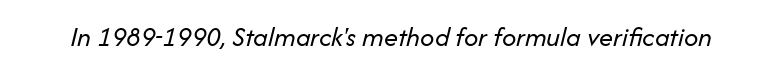
Q: Is the text bold? A: No.
Q: Is the text italic (slanted)? A: Yes, it leans right by about 14 degrees.
Q: Is the text underlined? A: No.
Q: Is the spacing between letters normal or unusually wide? A: Normal.
Q: Width (condensed, normal, or wide)? A: Normal.
Q: Stroke contrast? A: Low.
Q: x-height? A: Medium.
Q: Monospaced? A: No.
